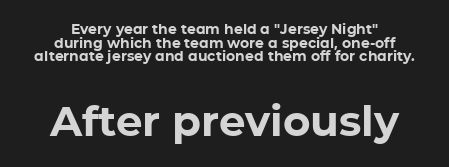
{"serif": "no", "italic": "no", "bold": "yes", "weight": "bold", "width": "normal", "stroke_contrast": "low", "x_height": "medium", "monospaced": "no", "underline": "no", "align": "center", "line_spacing": "tight", "line_spacing_ratio": 0.98, "letter_spacing": "normal", "letter_spacing_em": 0.0, "larger_block": "second", "size_ratio": 3.0, "glyph_px": 42}
